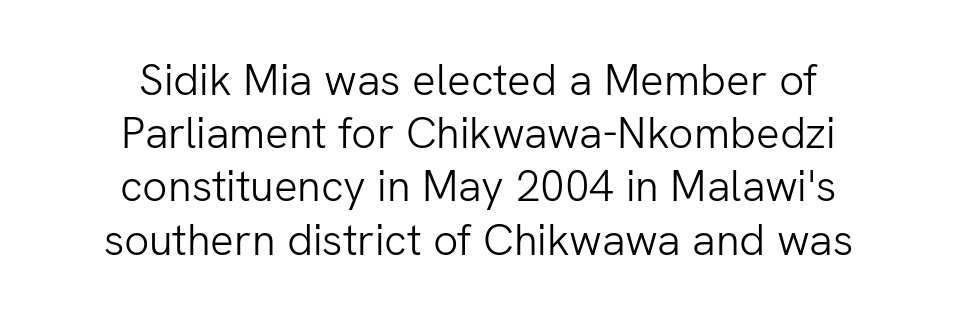
Vertical strokes here are truly vertical. The font family rendered here belongs to the sans-serif group. Honestly, there is no underline to notice here at all. The letters advance in unequal steps, a hallmark of proportional type. These lines are centered, leaving both edges ragged. Inter-character spacing is left at the font's built-in metrics.
